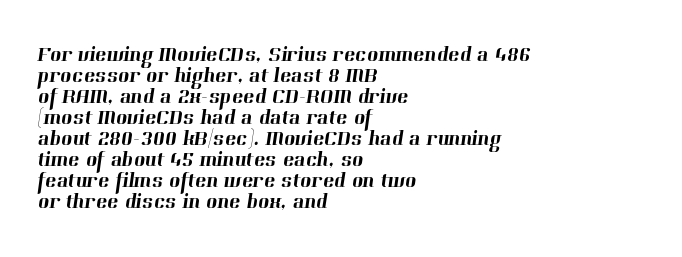
Which margin do the lines hug? The left one — the right edge is uneven. Underlining? Definitely not there. Letter spacing: default. Tightly led — the rows are bunched.
